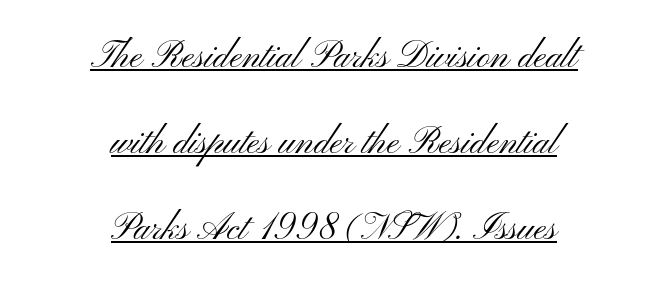
{"serif": "no", "bold": "no", "weight": "light", "width": "wide", "stroke_contrast": "medium", "x_height": "small", "monospaced": "no", "underline": "yes", "align": "center", "line_spacing": "loose", "line_spacing_ratio": 2.33, "letter_spacing": "normal", "letter_spacing_em": 0.0, "glyph_px": 37}
